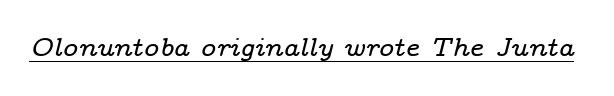
{"italic": "yes", "lean": "right", "slant_degrees": 14, "underline": "yes", "letter_spacing": "normal", "letter_spacing_em": 0.0, "glyph_px": 26}
